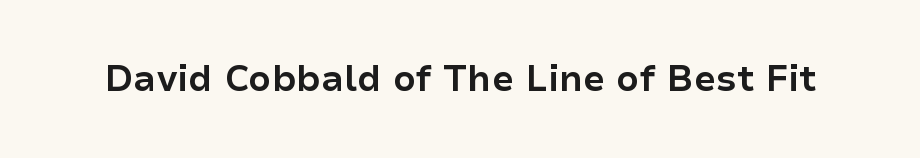
{"serif": "no", "italic": "no", "bold": "yes", "weight": "bold", "width": "normal", "stroke_contrast": "low", "x_height": "medium", "monospaced": "no", "underline": "no", "letter_spacing": "normal", "letter_spacing_em": 0.0, "glyph_px": 36}
